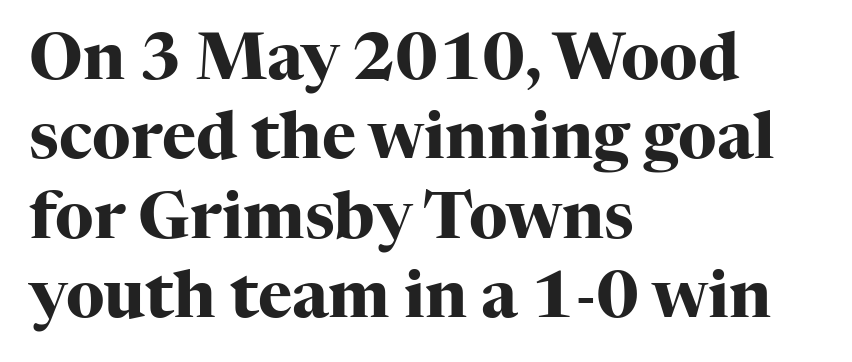
Q: Is the text bold? A: Yes.
Q: Is the text italic (slanted)? A: No, it is upright.
Q: Is the typeface a serif or a sans-serif typeface? A: Serif.
Q: Is the text underlined? A: No.
Q: How is the paragraph aligned? A: Left-aligned.
Q: Is the spacing between letters normal or unusually wide? A: Normal.
Q: Width (condensed, normal, or wide)? A: Normal.
Q: Stroke contrast? A: High.
Q: x-height? A: Medium.
Q: Monospaced? A: No.
